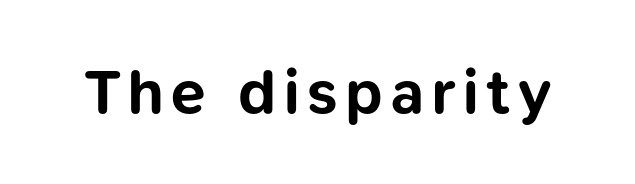
{"serif": "no", "italic": "no", "bold": "yes", "weight": "bold", "width": "normal", "stroke_contrast": "low", "x_height": "medium", "monospaced": "no", "underline": "no", "glyph_px": 63}
